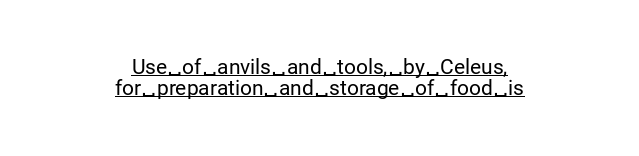
{"italic": "no", "bold": "no", "underline": "yes", "align": "center", "line_spacing": "tight", "line_spacing_ratio": 1.01, "letter_spacing": "normal", "letter_spacing_em": 0.0, "glyph_px": 21}
